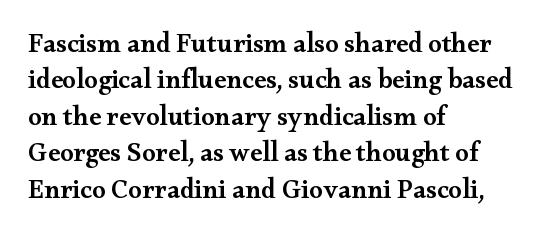
Heft: intermediate — a semibold. The block of text has a typical density, with ordinary space between rows. Descenders hang freely into open space. The rendering anchors every line to the left-hand side.
